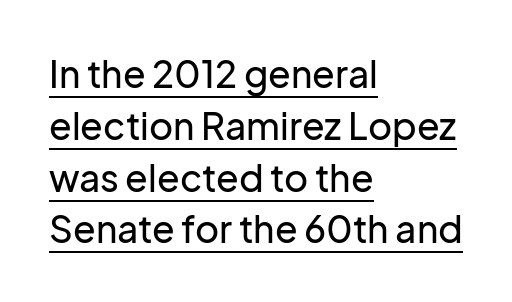
The image shows 37 px sans-serif type, upright; set left-aligned, normal line spacing (1.4x), normal letter spacing, underlined; low stroke contrast and a medium x-height.
